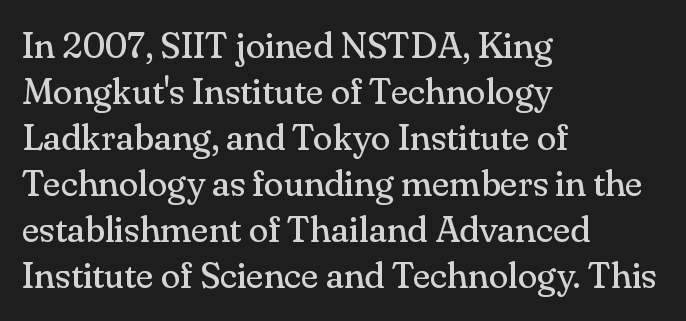
Q: Is the text bold? A: No.
Q: Is the text italic (slanted)? A: No, it is upright.
Q: Is the typeface a serif or a sans-serif typeface? A: Serif.
Q: Is the text underlined? A: No.
Q: How is the paragraph aligned? A: Left-aligned.
Q: Is the spacing between letters normal or unusually wide? A: Normal.
Q: Is the spacing between lines tight, normal or loose? A: Normal.
Q: Width (condensed, normal, or wide)? A: Normal.
Q: Stroke contrast? A: Medium.
Q: x-height? A: Small.
Q: Monospaced? A: No.
